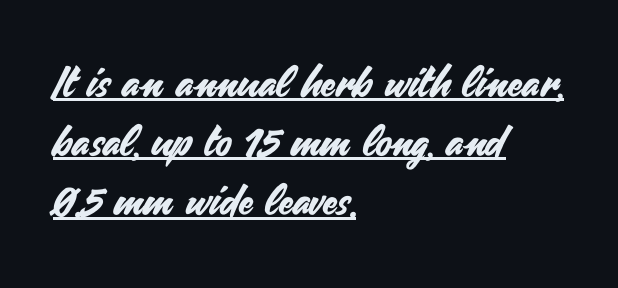
{"serif": "no", "width": "normal", "stroke_contrast": "medium", "x_height": "small", "monospaced": "no", "underline": "yes", "align": "left", "line_spacing": "normal", "line_spacing_ratio": 1.41, "letter_spacing": "normal", "letter_spacing_em": 0.0, "glyph_px": 42}
